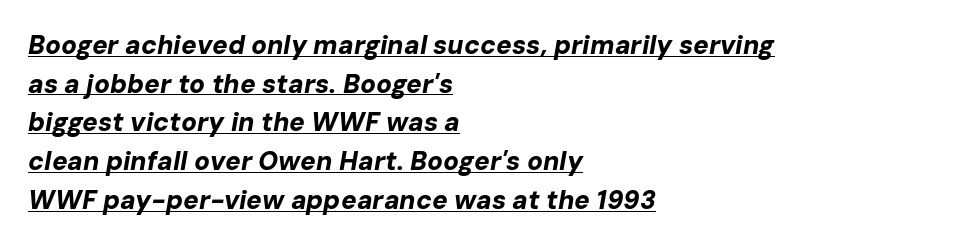
Q: Is the text bold? A: Yes.
Q: Is the text italic (slanted)? A: Yes, it leans right by about 10 degrees.
Q: Is the text underlined? A: Yes.
Q: How is the paragraph aligned? A: Left-aligned.
Q: Is the spacing between letters normal or unusually wide? A: Normal.
Q: Is the spacing between lines tight, normal or loose? A: Normal.
